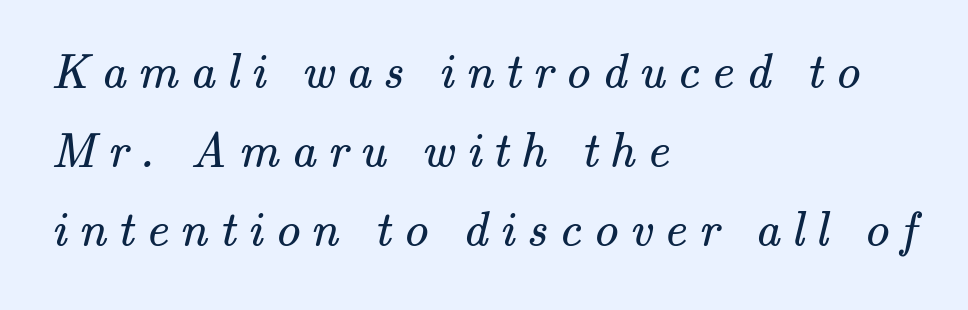
The image shows 49 px regular-weight serif type; set left-aligned, normal line spacing (1.61x), unusually wide letter spacing (+0.24 em), not underlined; medium stroke contrast and a small x-height.
